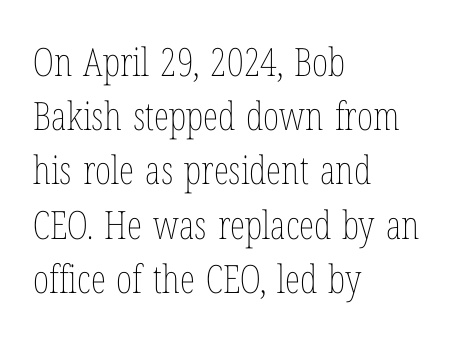
Q: Is the text bold? A: No.
Q: Is the text italic (slanted)? A: No, it is upright.
Q: Is the text underlined? A: No.
Q: How is the paragraph aligned? A: Left-aligned.
Q: Is the spacing between letters normal or unusually wide? A: Normal.
Q: Is the spacing between lines tight, normal or loose? A: Normal.
Q: Width (condensed, normal, or wide)? A: Condensed.
Q: Stroke contrast? A: Low.
Q: x-height? A: Medium.
Q: Monospaced? A: No.
